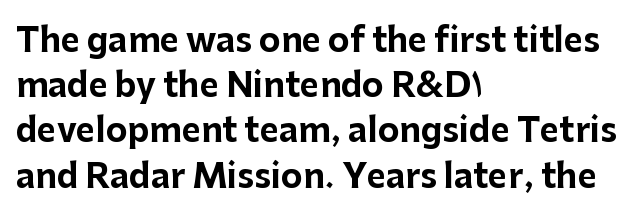
{"serif": "no", "italic": "no", "bold": "yes", "weight": "bold", "width": "normal", "stroke_contrast": "low", "x_height": "medium", "monospaced": "no", "underline": "no", "align": "left", "line_spacing": "normal", "line_spacing_ratio": 1.37, "letter_spacing": "normal", "letter_spacing_em": 0.0, "glyph_px": 33}
